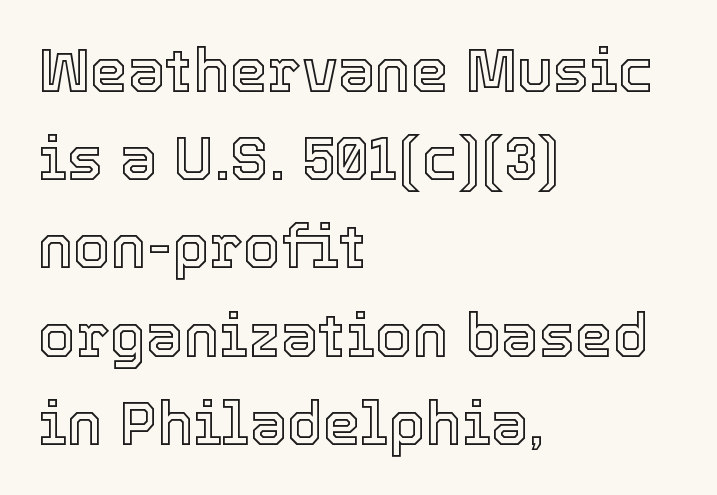
{"italic": "no", "width": "normal", "x_height": "medium", "monospaced": "no", "underline": "no", "align": "left", "line_spacing": "normal", "line_spacing_ratio": 1.47, "letter_spacing": "normal", "letter_spacing_em": 0.0, "glyph_px": 60}
